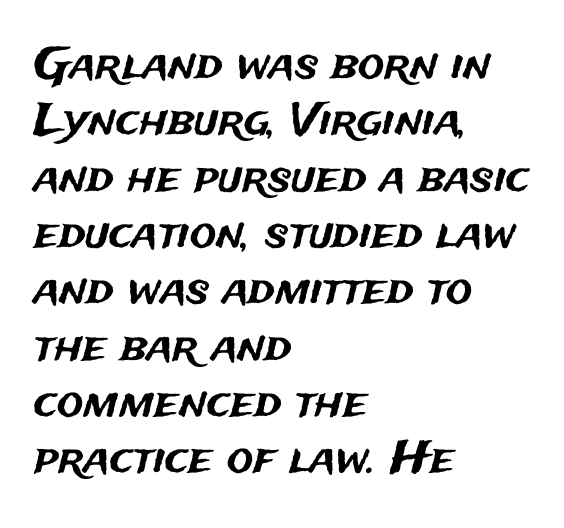
A typesetter would call this proportional, since set widths differ per character. Tracking here is standard; glyphs follow each other at the usual distance. Just letters on the line, the space beneath them empty. The setting favours the left margin, as ordinary paragraphs usually do. These lines sit exactly where default settings would place them.
